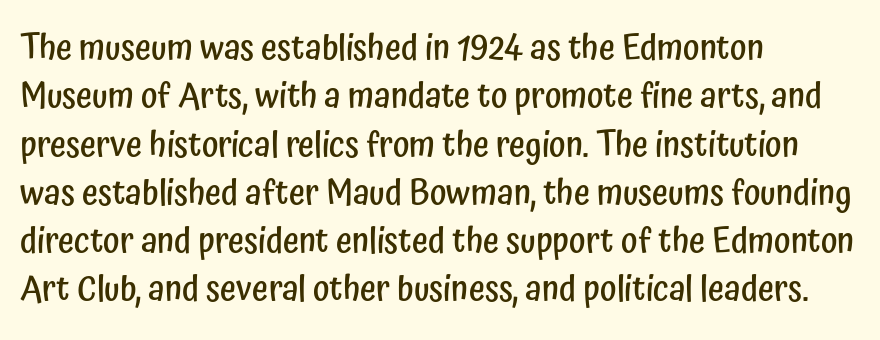
Q: Is the text bold? A: Semi-bold.
Q: Is the text italic (slanted)? A: No, it is upright.
Q: Is the typeface a serif or a sans-serif typeface? A: Sans-serif.
Q: Is the text underlined? A: No.
Q: How is the paragraph aligned? A: Left-aligned.
Q: Is the spacing between letters normal or unusually wide? A: Normal.
Q: Is the spacing between lines tight, normal or loose? A: Normal.
Q: Width (condensed, normal, or wide)? A: Condensed.
Q: Stroke contrast? A: Low.
Q: x-height? A: Medium.
Q: Monospaced? A: No.
